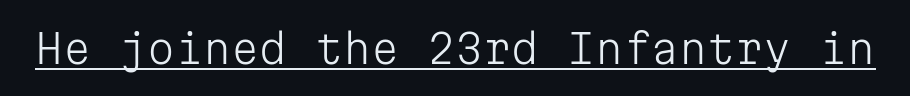
Q: Is the text bold? A: No.
Q: Is the text italic (slanted)? A: No, it is upright.
Q: Is the typeface a serif or a sans-serif typeface? A: Sans-serif.
Q: Is the text underlined? A: Yes.
Q: Is the spacing between letters normal or unusually wide? A: Normal.
Q: Width (condensed, normal, or wide)? A: Normal.
Q: Stroke contrast? A: Low.
Q: x-height? A: Medium.
Q: Monospaced? A: Yes.
